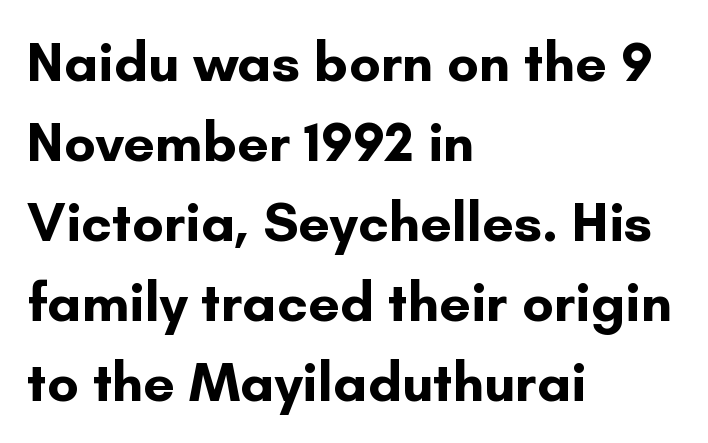
Q: Is the text bold? A: Yes.
Q: Is the text italic (slanted)? A: No, it is upright.
Q: Is the typeface a serif or a sans-serif typeface? A: Sans-serif.
Q: Is the text underlined? A: No.
Q: How is the paragraph aligned? A: Left-aligned.
Q: Is the spacing between letters normal or unusually wide? A: Normal.
Q: Is the spacing between lines tight, normal or loose? A: Normal.
Q: Width (condensed, normal, or wide)? A: Normal.
Q: Stroke contrast? A: Low.
Q: x-height? A: Small.
Q: Monospaced? A: No.
